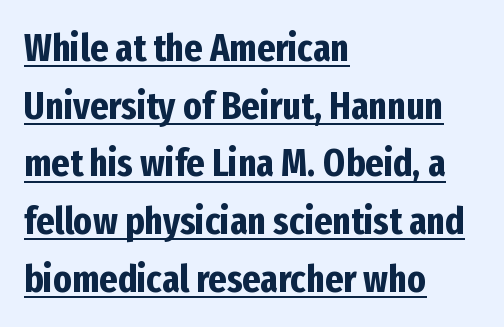
The image shows 39 px bold, condensed sans-serif type, upright; set left-aligned, normal line spacing (1.48x), normal letter spacing, underlined; low stroke contrast and a medium x-height.
